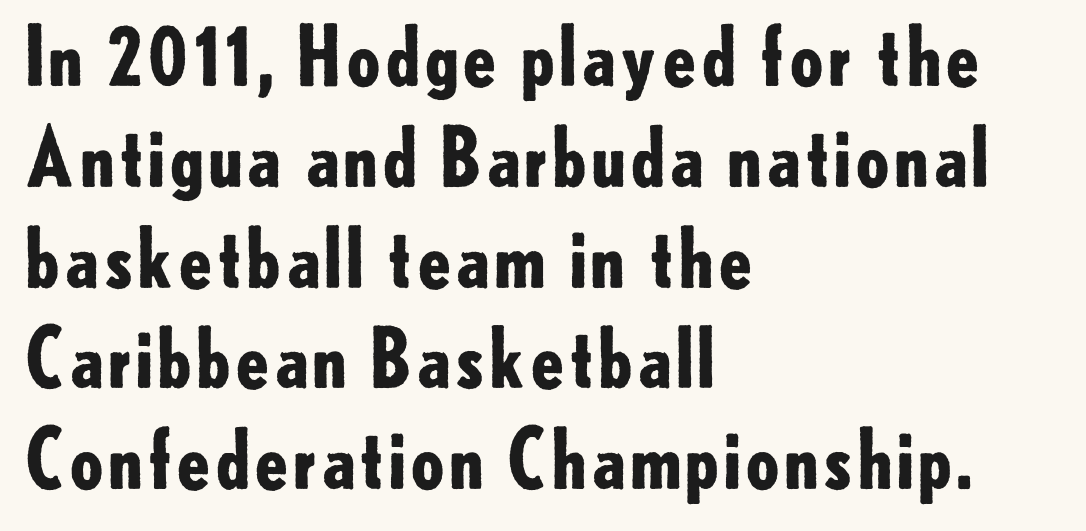
Q: Is the text bold? A: Yes.
Q: Is the text italic (slanted)? A: No, it is upright.
Q: Is the typeface a serif or a sans-serif typeface? A: Sans-serif.
Q: Is the text underlined? A: No.
Q: How is the paragraph aligned? A: Left-aligned.
Q: Is the spacing between letters normal or unusually wide? A: Normal.
Q: Is the spacing between lines tight, normal or loose? A: Normal.
Q: Width (condensed, normal, or wide)? A: Normal.
Q: Stroke contrast? A: Low.
Q: x-height? A: Small.
Q: Monospaced? A: No.
